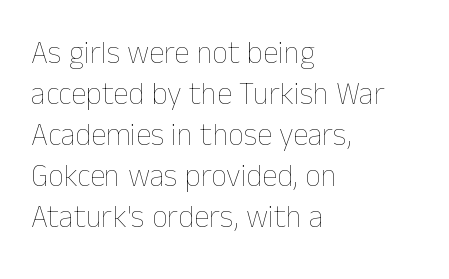
The image shows 31 px thin type, upright; set left-aligned, normal line spacing (1.32x), normal letter spacing, not underlined; low stroke contrast and a medium x-height.
